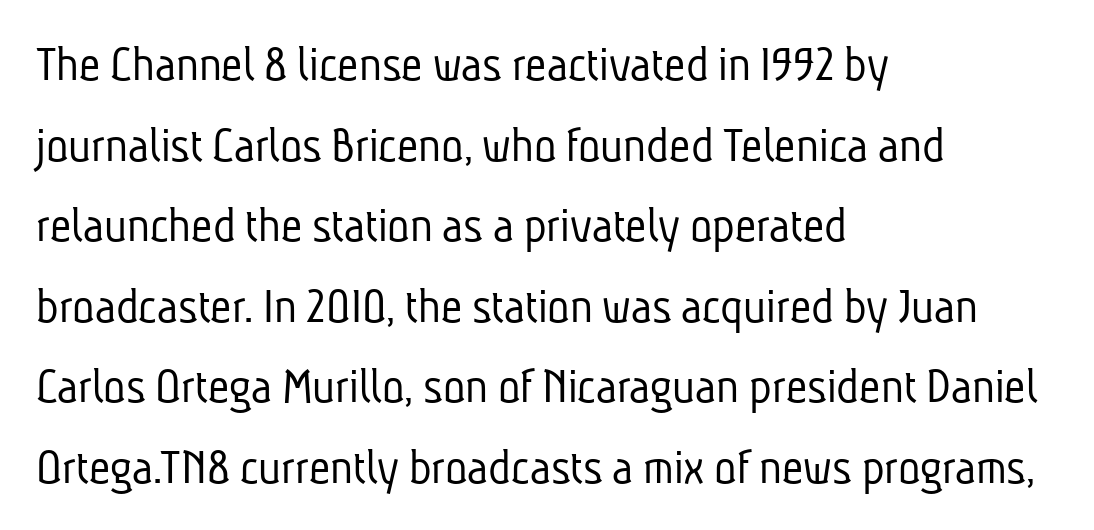
The image shows 52 px light, condensed sans-serif type; set left-aligned, normal line spacing (1.55x), normal letter spacing, not underlined; low stroke contrast and a medium x-height.
